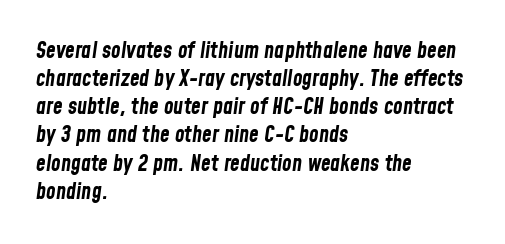
{"italic": "yes", "lean": "right", "slant_degrees": 8, "bold": "yes", "underline": "no", "align": "left", "line_spacing": "normal", "line_spacing_ratio": 1.28, "letter_spacing": "normal", "letter_spacing_em": 0.0, "glyph_px": 22}
